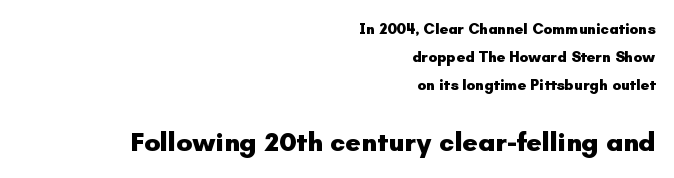
The image shows 27 px bold type, upright; set right-aligned, line spacing 1.87x, normal letter spacing, not underlined; the second (bottom) block is 1.8x larger.
